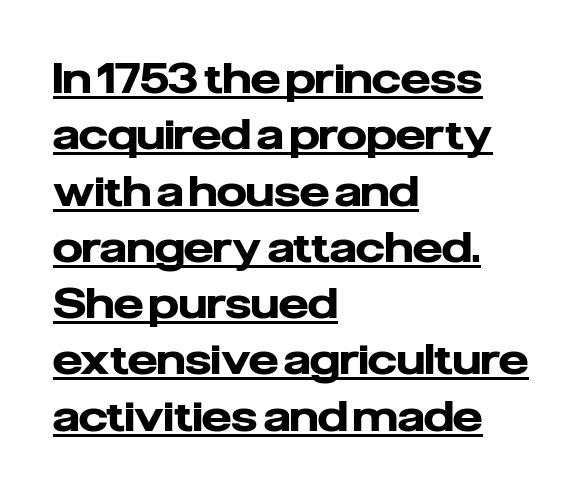
The image shows 42 px heavy sans-serif type, upright; set left-aligned, normal line spacing (1.34x), normal letter spacing, underlined; low stroke contrast and a medium x-height.
